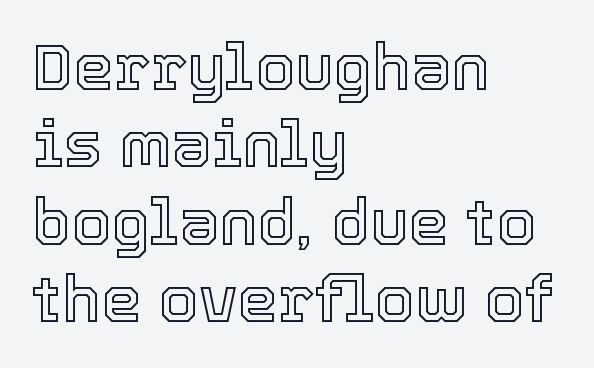
The image shows 64 px text type, upright; set left-aligned, line spacing 1.21x, normal letter spacing, not underlined; a medium x-height.
